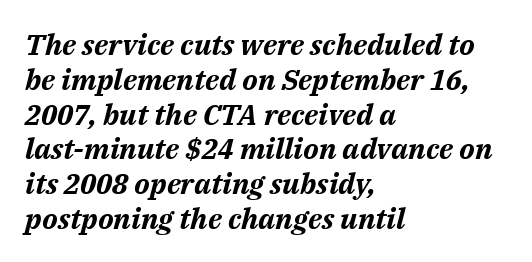
Q: Is the text bold? A: Yes.
Q: Is the text italic (slanted)? A: Yes, it leans right by about 14 degrees.
Q: Is the text underlined? A: No.
Q: How is the paragraph aligned? A: Left-aligned.
Q: Is the spacing between letters normal or unusually wide? A: Normal.
Q: Width (condensed, normal, or wide)? A: Normal.
Q: Stroke contrast? A: Medium.
Q: x-height? A: Medium.
Q: Monospaced? A: No.
